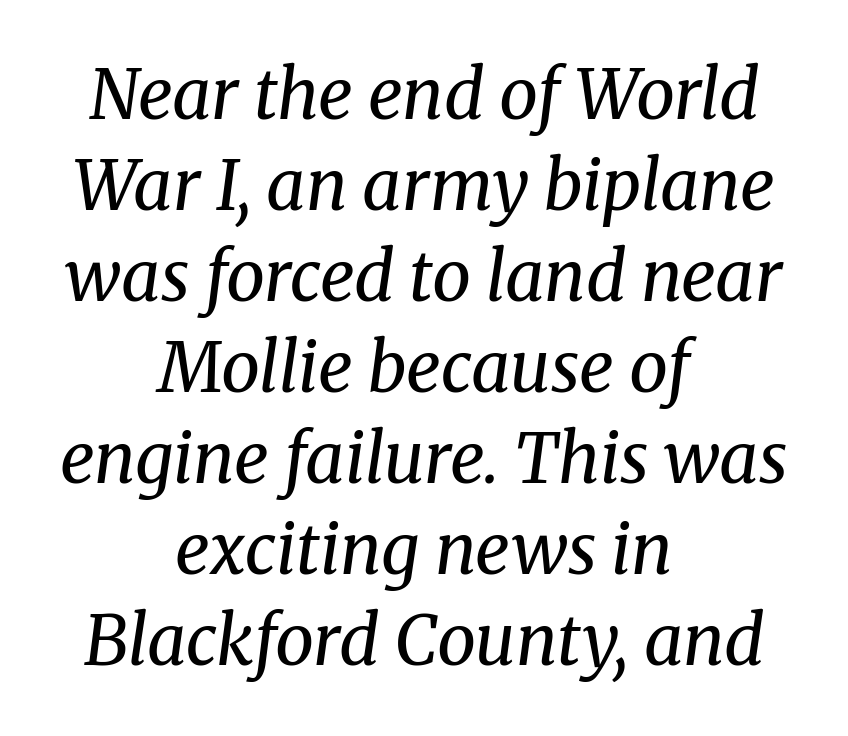
The image shows 69 px regular-weight serif type, italic (leaning right); set centered, normal line spacing (1.32x), normal letter spacing, not underlined; medium stroke contrast and a medium x-height.
